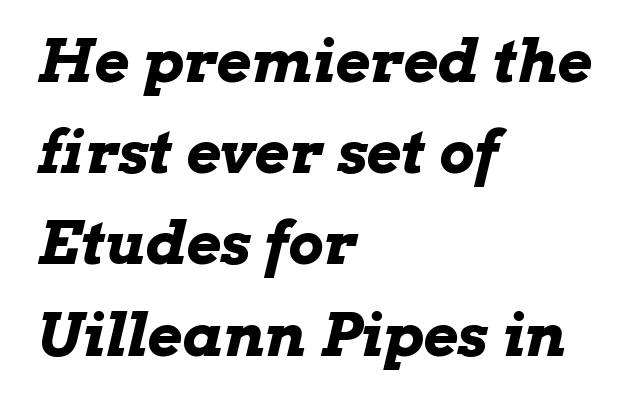
Q: Is the text bold? A: Yes.
Q: Is the text italic (slanted)? A: Yes, it leans right by about 13 degrees.
Q: Is the text underlined? A: No.
Q: How is the paragraph aligned? A: Left-aligned.
Q: Is the spacing between letters normal or unusually wide? A: Normal.
Q: Is the spacing between lines tight, normal or loose? A: Normal.
Q: Width (condensed, normal, or wide)? A: Wide.
Q: Stroke contrast? A: Low.
Q: x-height? A: Medium.
Q: Monospaced? A: No.
